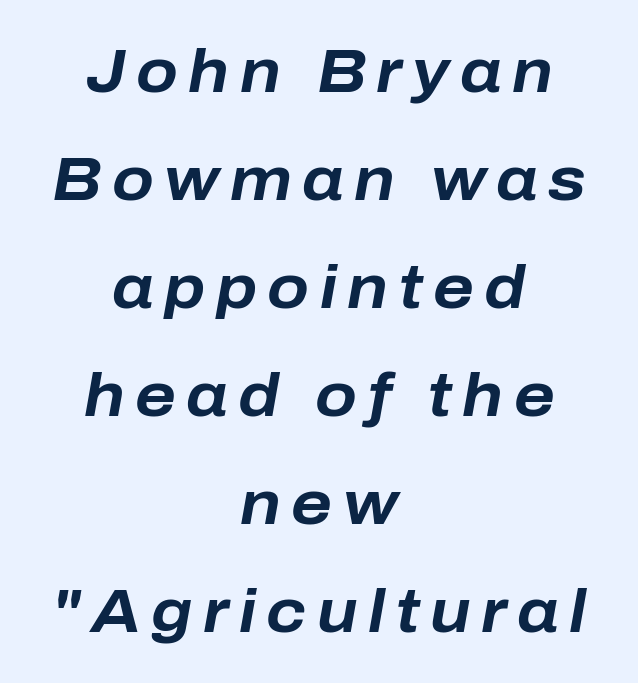
The image shows 61 px bold type, italic (leaning right); set centered, line spacing 1.77x, not underlined; low stroke contrast and a medium x-height.
